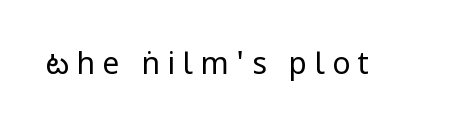
{"serif": "no", "italic": "no", "bold": "no", "weight": "regular", "width": "condensed", "stroke_contrast": "low", "x_height": "large", "monospaced": "no", "underline": "no", "letter_spacing": "wide", "letter_spacing_em": 0.24, "glyph_px": 30}
